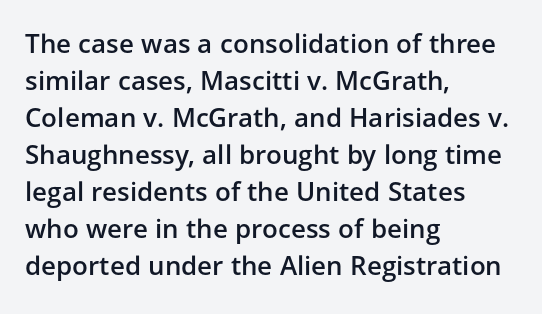
Q: Is the text bold? A: Semi-bold.
Q: Is the text italic (slanted)? A: No, it is upright.
Q: Is the text underlined? A: No.
Q: How is the paragraph aligned? A: Left-aligned.
Q: Is the spacing between letters normal or unusually wide? A: Normal.
Q: Is the spacing between lines tight, normal or loose? A: Normal.
